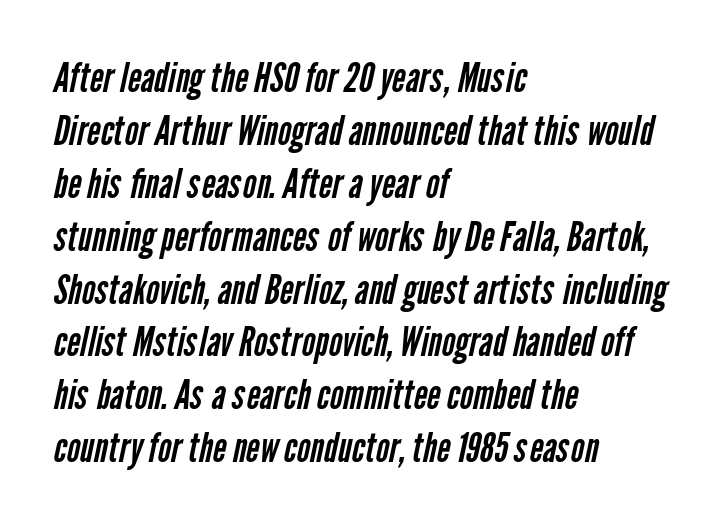
{"serif": "no", "bold": "no", "weight": "regular", "width": "condensed", "stroke_contrast": "low", "x_height": "medium", "monospaced": "no", "underline": "no", "align": "left", "line_spacing": "normal", "line_spacing_ratio": 1.29, "letter_spacing": "normal", "letter_spacing_em": 0.0, "glyph_px": 41}
